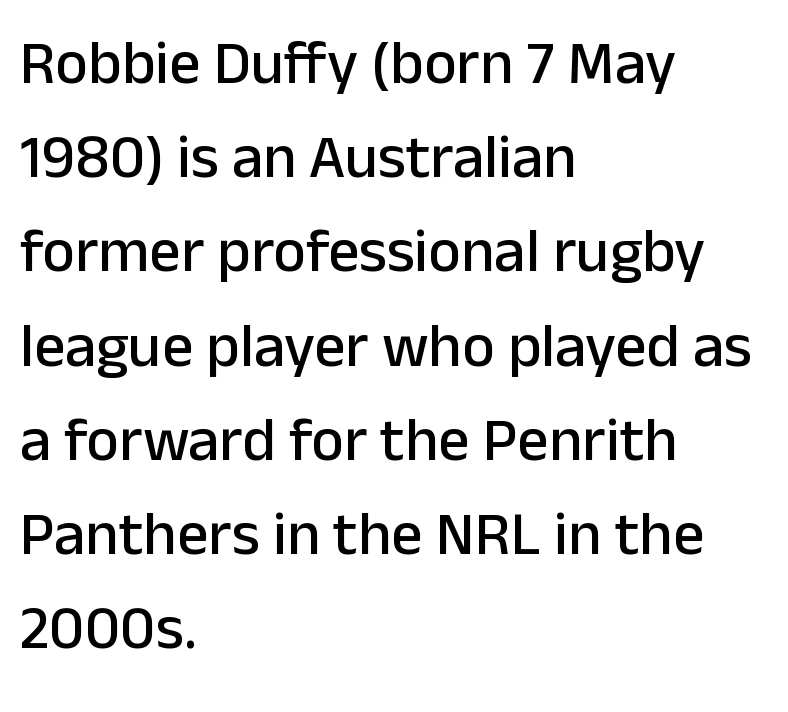
The image shows 62 px sans-serif type, upright; set left-aligned, normal line spacing (1.52x), normal letter spacing, not underlined; low stroke contrast and a medium x-height.
